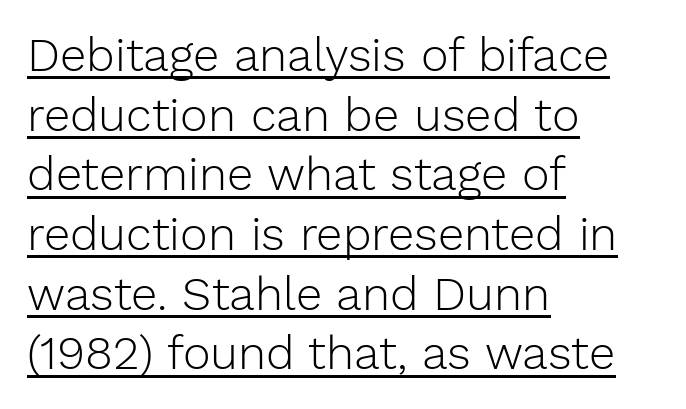
One-word summary of the alignment: left. This is not heavy type; no bold has been used. The line-height multiplier appears to be the usual default. Character widths vary here, with narrow letters taking less room than wide ones. Emphasis is given by a line drawn under the lettering.
